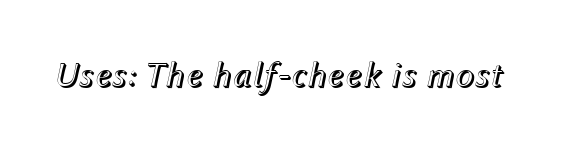
Q: Is the text italic (slanted)? A: Yes, it leans right by about 12 degrees.
Q: Is the text underlined? A: No.
Q: Is the spacing between letters normal or unusually wide? A: Normal.
Q: Width (condensed, normal, or wide)? A: Normal.
Q: x-height? A: Medium.
Q: Monospaced? A: No.
